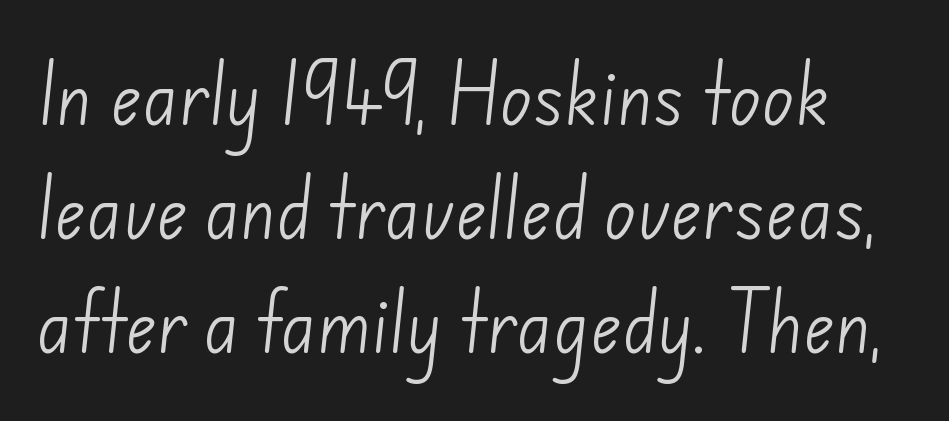
The image shows 67 px light sans-serif type; set normal line spacing (1.7x), normal letter spacing, not underlined; low stroke contrast and a small x-height.
